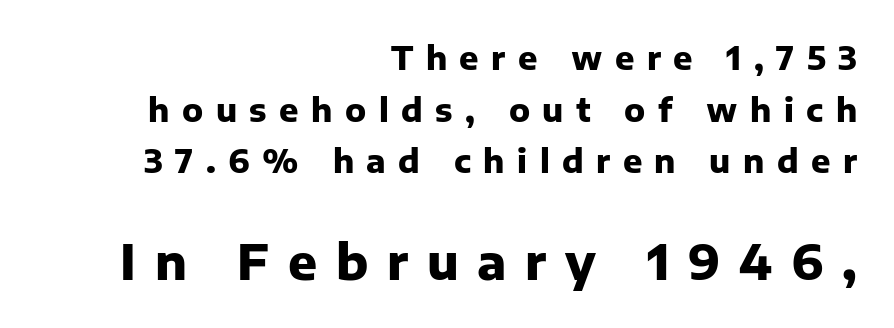
Q: Is the text bold? A: Yes.
Q: Is the text italic (slanted)? A: No, it is upright.
Q: Is the typeface a serif or a sans-serif typeface? A: Sans-serif.
Q: Is the text underlined? A: No.
Q: How is the paragraph aligned? A: Right-aligned.
Q: Is the spacing between letters normal or unusually wide? A: Unusually wide.
Q: Is the spacing between lines tight, normal or loose? A: Normal.
Q: Which block of text is set in a larger size, the first (top) or the second (bottom)? A: The second (bottom) one.
Q: Width (condensed, normal, or wide)? A: Normal.
Q: Stroke contrast? A: Low.
Q: x-height? A: Medium.
Q: Monospaced? A: No.
